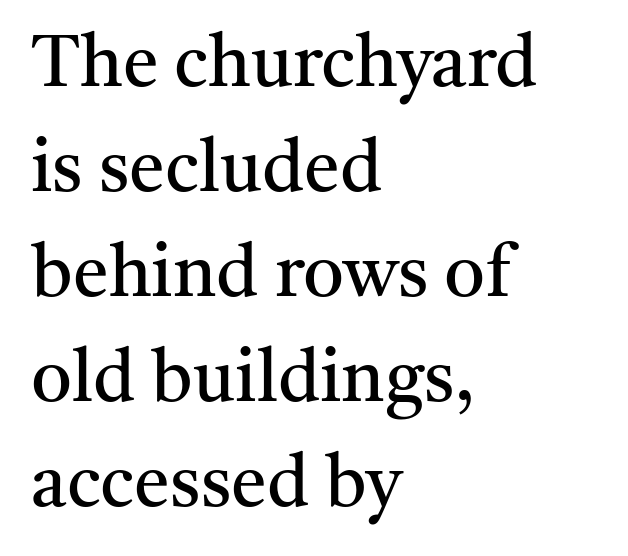
Students, note that the glyphs here touch the page at normal intervals. No chunkiness to these letters — they're not bold. You can tell it's not italic because the verticals are truly vertical. The lines are quadded left.
